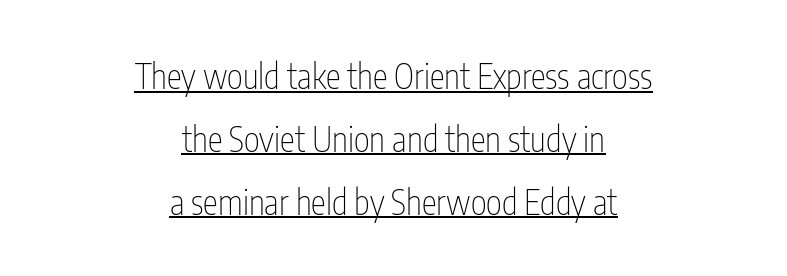
The image shows 34 px thin, condensed sans-serif type, upright; set centered, line spacing 1.85x, normal letter spacing, underlined; low stroke contrast and a medium x-height.
